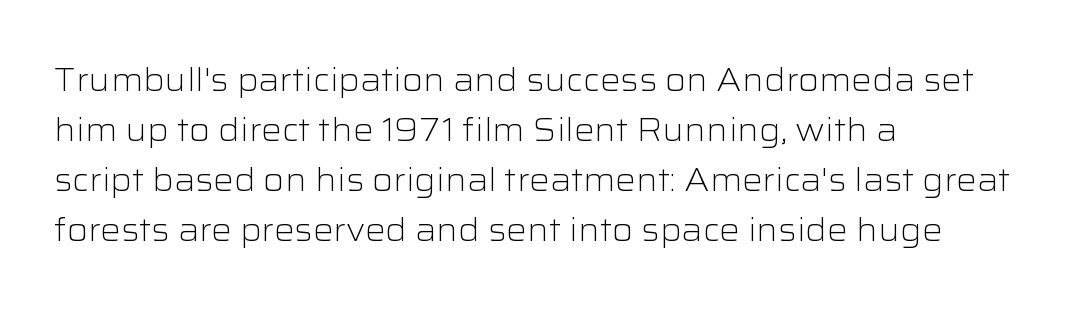
The image shows 32 px light, wide sans-serif type, upright; set left-aligned, normal line spacing (1.56x), normal letter spacing, not underlined; low stroke contrast and a medium x-height.
